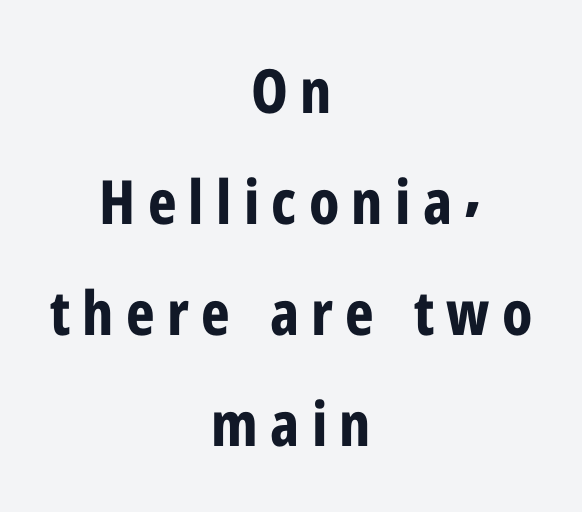
The type sits square on the baseline with zero lean. The horizontal fit of the characters is loose and conspicuously gappy. The rendering uses a bold face; every stroke is thick and dark. Are there feet on the stems? There aren't — it's a sans. Reading down the block, each line starts at a different indent, mirrored at its end. The glyphs are unaccompanied by any horizontal stroke below them.
